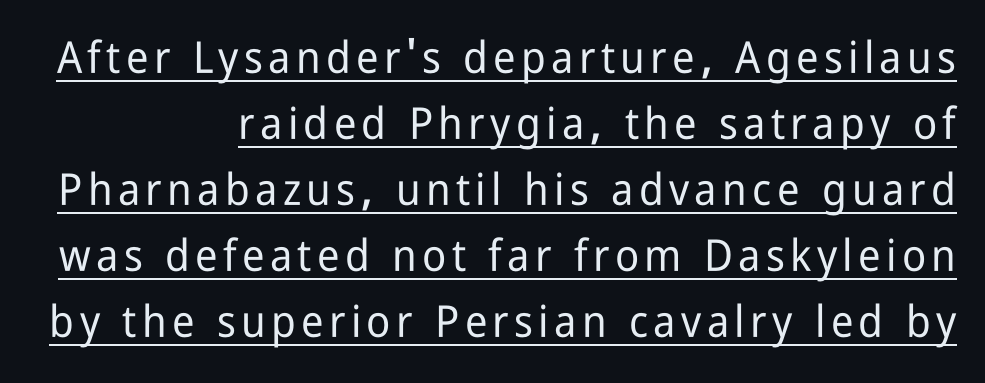
When letters stand straight like this, we call the style roman or upright. The designer left line spacing at the default. Nothing sits at the stroke ends, so this counts as sans-serif. Varying glyph widths throughout — classic text-font behaviour. The specimen includes a rule beneath the text block's lines.
